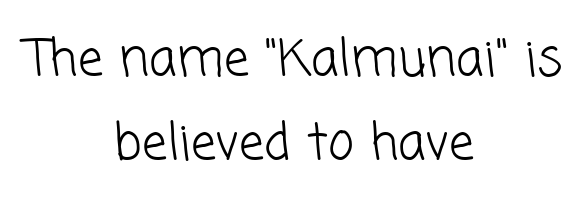
{"serif": "no", "bold": "no", "weight": "light", "width": "normal", "stroke_contrast": "low", "x_height": "medium", "monospaced": "no", "underline": "no", "align": "center", "line_spacing": "normal", "line_spacing_ratio": 1.69, "letter_spacing": "normal", "letter_spacing_em": 0.0, "glyph_px": 50}
